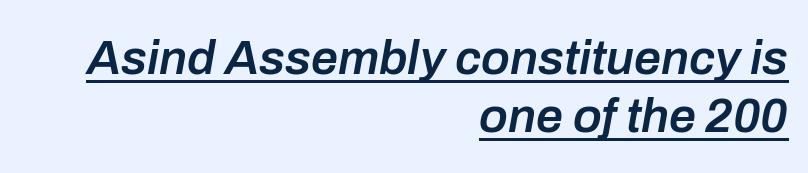
{"italic": "yes", "lean": "right", "slant_degrees": 10, "bold": "semi", "weight": "semibold", "width": "normal", "stroke_contrast": "low", "x_height": "medium", "monospaced": "no", "underline": "yes", "align": "right", "line_spacing_ratio": 1.21, "letter_spacing": "normal", "letter_spacing_em": 0.0, "glyph_px": 48}
